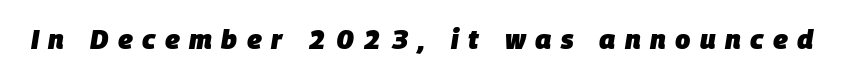
Q: Is the text bold? A: Yes.
Q: Is the text italic (slanted)? A: Yes, it leans right by about 9 degrees.
Q: Is the text underlined? A: No.
Q: Is the spacing between letters normal or unusually wide? A: Unusually wide.
